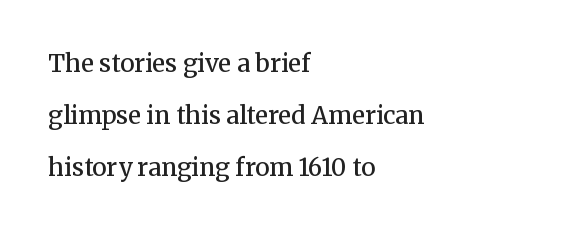
The paragraph has a hard left edge and a soft right edge. The horizontal fit of the characters is conventional and even. The sample has been set in demibold, a notch under bold. In terms of leading, this rendering errs on the spacious side. Bare-footed words on every line.
